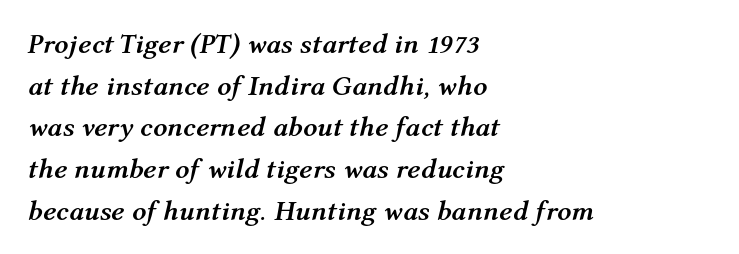
Q: Is the text bold? A: Yes.
Q: Is the text italic (slanted)? A: Yes, it leans right by about 12 degrees.
Q: Is the text underlined? A: No.
Q: How is the paragraph aligned? A: Left-aligned.
Q: Is the spacing between letters normal or unusually wide? A: Normal.
Q: Is the spacing between lines tight, normal or loose? A: Normal.
Q: Width (condensed, normal, or wide)? A: Normal.
Q: Stroke contrast? A: Medium.
Q: x-height? A: Medium.
Q: Monospaced? A: No.
